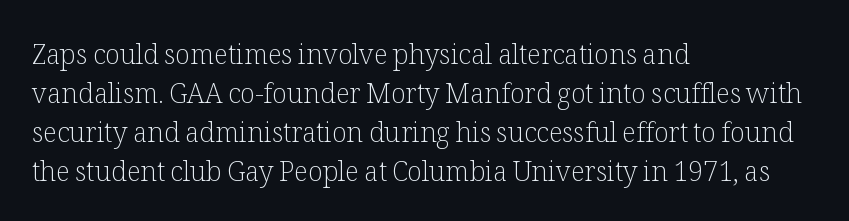
The image shows 27 px text type, upright; set left-aligned, normal line spacing (1.44x), normal letter spacing, not underlined.
